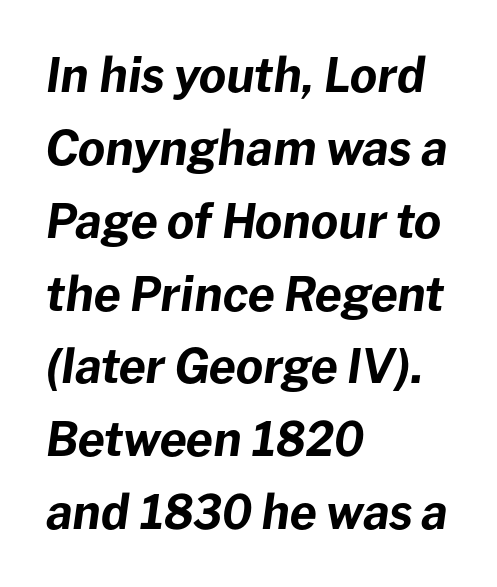
The image shows 47 px bold type, italic (leaning right); set left-aligned, normal line spacing (1.55x), normal letter spacing, not underlined; low stroke contrast and a medium x-height.
